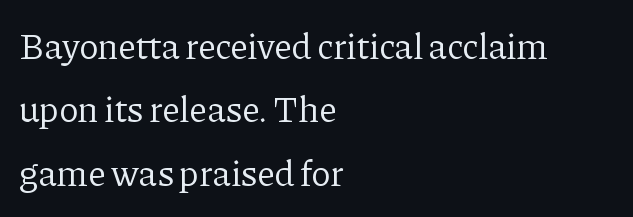
Q: Is the text bold? A: No.
Q: Is the text italic (slanted)? A: No, it is upright.
Q: Is the typeface a serif or a sans-serif typeface? A: Serif.
Q: Is the text underlined? A: No.
Q: How is the paragraph aligned? A: Left-aligned.
Q: Is the spacing between letters normal or unusually wide? A: Normal.
Q: Width (condensed, normal, or wide)? A: Normal.
Q: Stroke contrast? A: Low.
Q: x-height? A: Medium.
Q: Monospaced? A: No.
